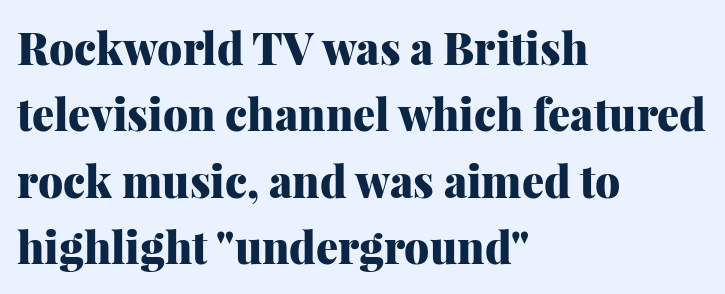
{"serif": "yes", "italic": "no", "bold": "yes", "weight": "heavy", "width": "normal", "stroke_contrast": "medium", "x_height": "medium", "monospaced": "no", "underline": "no", "align": "left", "line_spacing": "normal", "line_spacing_ratio": 1.51, "letter_spacing": "normal", "letter_spacing_em": 0.0, "glyph_px": 44}
